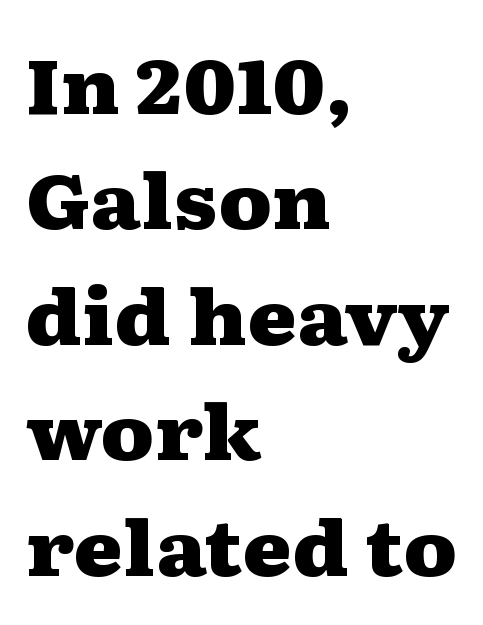
The image shows 75 px heavy, wide serif type, upright; set left-aligned, normal line spacing (1.54x), normal letter spacing, not underlined; medium stroke contrast and a medium x-height.
